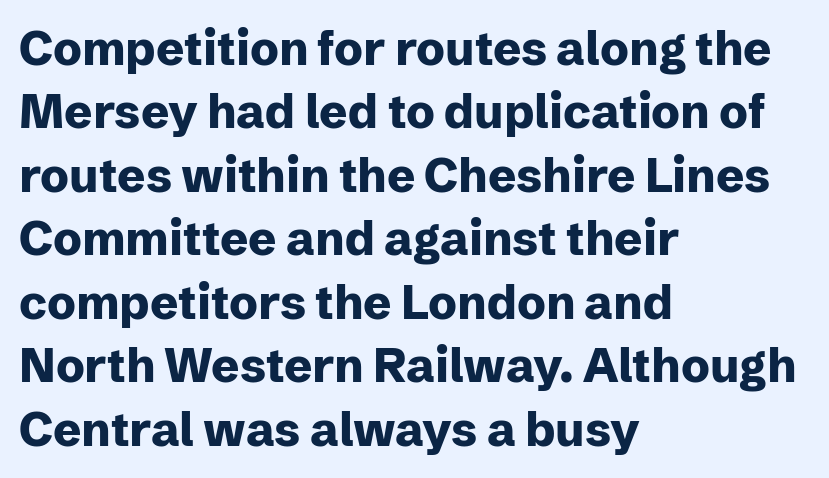
The image shows 47 px heavy sans-serif type, upright; set left-aligned, normal line spacing (1.35x), normal letter spacing, not underlined; low stroke contrast and a medium x-height.
